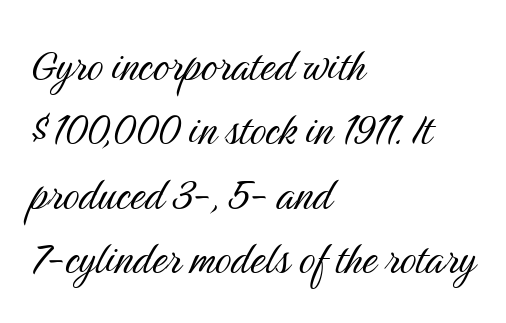
No chunkiness to these letters — they're not bold. Proportional: the letters do not fall into vertical columns. No word sits above an underline.
